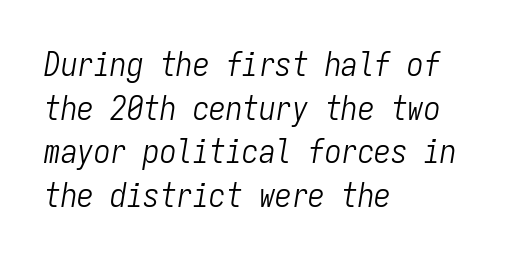
A student would call this left alignment; a typographer would say flush left, rag right. Beneath every word, the page is bare. Tall strokes in this sample are angled rather than plumb. Counters stay open thanks to moderate or lighter strokes. Caption: standard tracking, unaltered. Think of a typewriter: that constant character pitch is what you see here.
